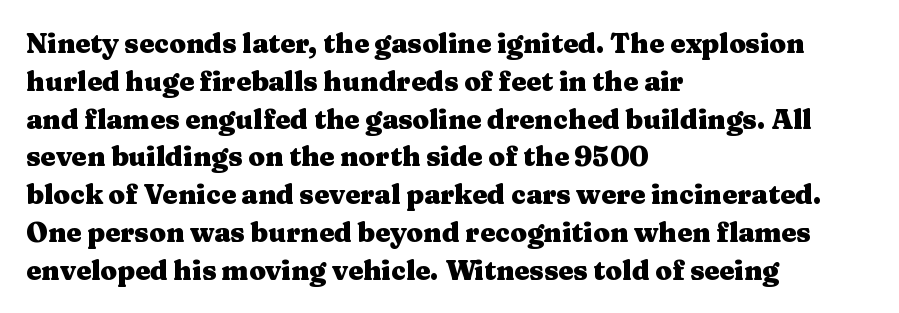
{"italic": "no", "bold": "yes", "underline": "no", "align": "left", "line_spacing": "normal", "line_spacing_ratio": 1.4, "letter_spacing": "normal", "letter_spacing_em": 0.0, "glyph_px": 27}
